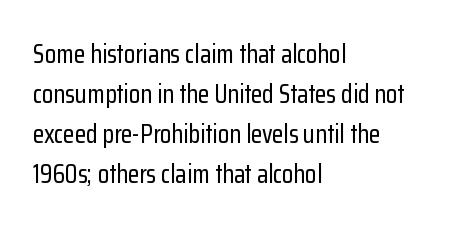
Q: Is the text italic (slanted)? A: No, it is upright.
Q: Is the text underlined? A: No.
Q: How is the paragraph aligned? A: Left-aligned.
Q: Is the spacing between letters normal or unusually wide? A: Normal.
Q: Is the spacing between lines tight, normal or loose? A: Normal.
